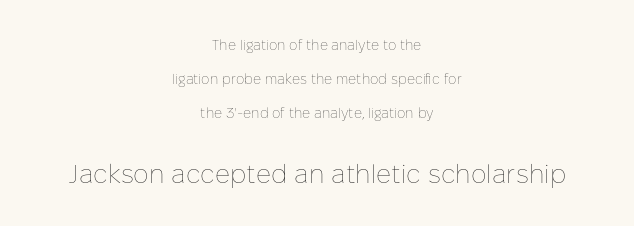
A quiet, ordinary-to-light weight characterises the typeface. The lines are quadded center. When letters stand straight like this, we call the style roman or upright. Inter-character spacing is left at the font's built-in metrics. A great deal of white space separates one row of letters from the next. The baseline area is clear.
